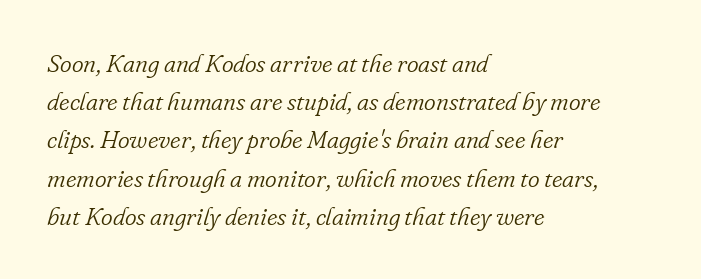
Line spacing here is normal. Rendered with sloped, italic letterforms. This rendering leaves character spacing at its baseline value. Each line starts at the same left margin while the right side varies.
